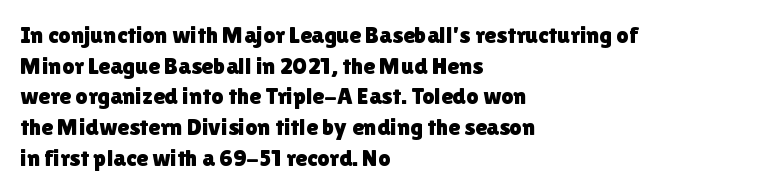
These lines stack with their left ends in a neat column. This sample uses plain, unmodified letter spacing. Rows of type keep a routine distance in the vertical direction. The glyphs are unaccompanied by any horizontal stroke below them. Vertical strokes here are truly vertical.
